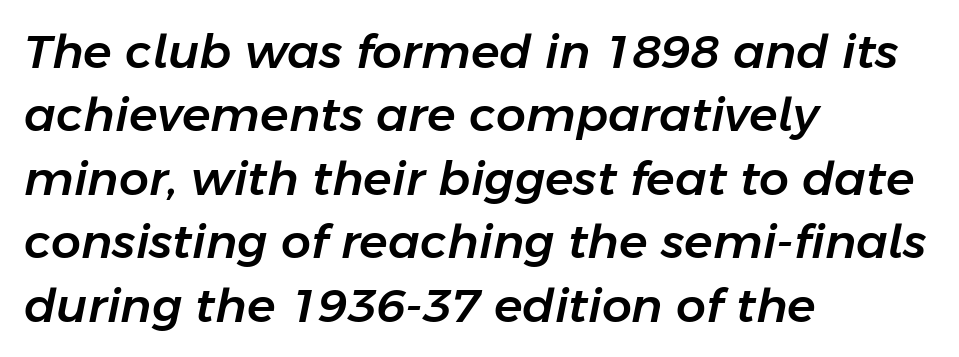
The image shows 47 px text type, italic (leaning right); set left-aligned, normal line spacing (1.35x), normal letter spacing, not underlined; low stroke contrast and a medium x-height.
